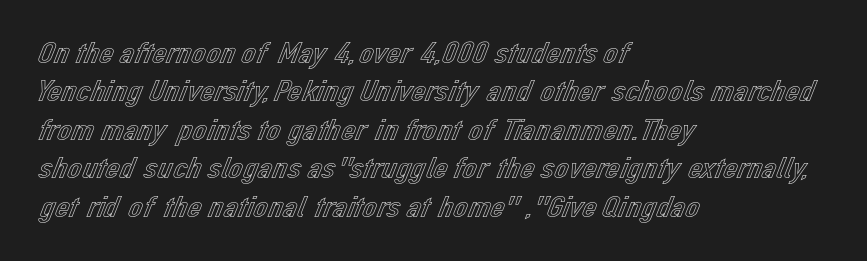
The image shows 32 px text type; set left-aligned, line spacing 1.2x, normal letter spacing, not underlined; a medium x-height.
